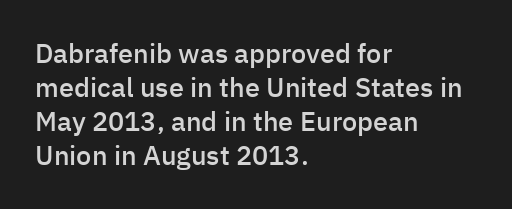
Q: Is the text bold? A: Semi-bold.
Q: Is the text italic (slanted)? A: No, it is upright.
Q: Is the text underlined? A: No.
Q: How is the paragraph aligned? A: Left-aligned.
Q: Is the spacing between letters normal or unusually wide? A: Normal.
Q: Is the spacing between lines tight, normal or loose? A: Normal.
